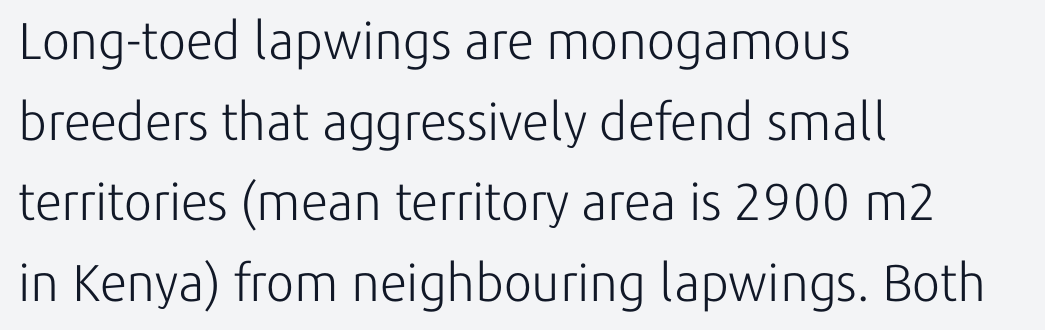
The image shows 52 px light sans-serif type, upright; set left-aligned, normal line spacing (1.55x), normal letter spacing, not underlined; low stroke contrast and a medium x-height.
